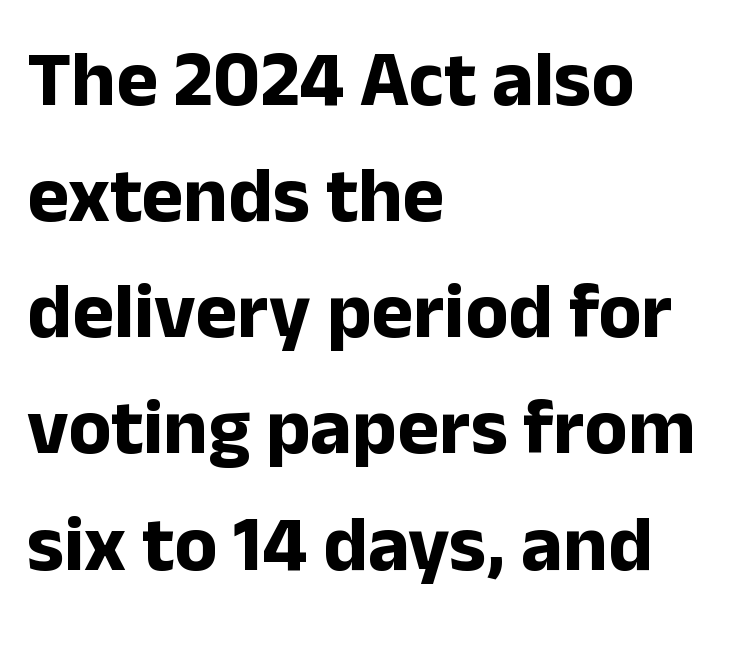
Q: Is the text bold? A: Yes.
Q: Is the text italic (slanted)? A: No, it is upright.
Q: Is the typeface a serif or a sans-serif typeface? A: Sans-serif.
Q: Is the text underlined? A: No.
Q: How is the paragraph aligned? A: Left-aligned.
Q: Is the spacing between letters normal or unusually wide? A: Normal.
Q: Is the spacing between lines tight, normal or loose? A: Normal.
Q: Width (condensed, normal, or wide)? A: Normal.
Q: Stroke contrast? A: Low.
Q: x-height? A: Medium.
Q: Monospaced? A: No.
